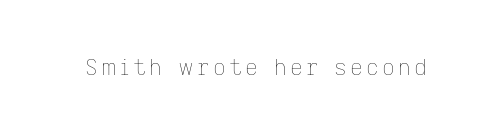
Q: Is the text bold? A: No.
Q: Is the text italic (slanted)? A: No, it is upright.
Q: Is the text underlined? A: No.
